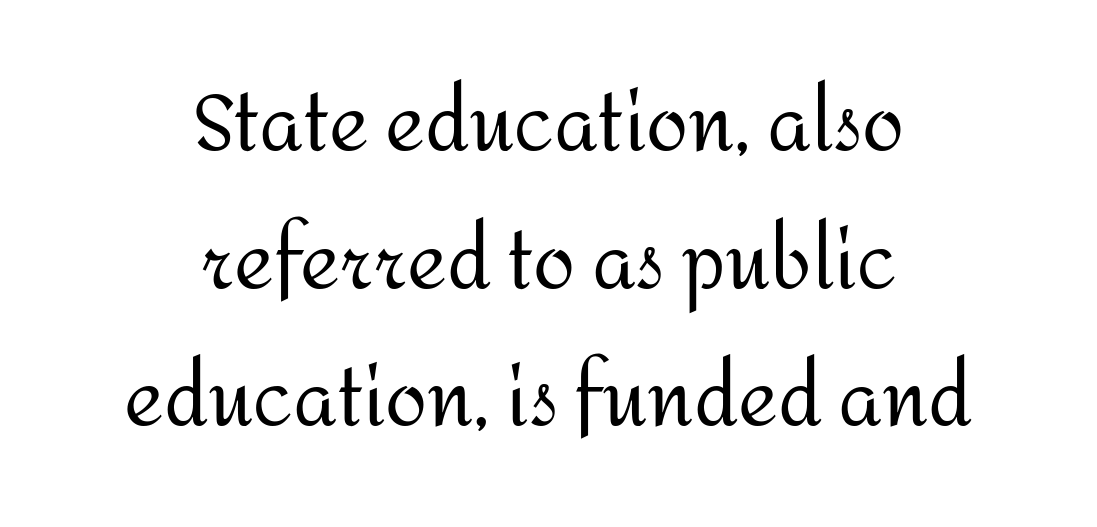
The image shows 76 px regular-weight sans-serif type, upright; set centered, line spacing 1.81x, normal letter spacing, not underlined; medium stroke contrast and a medium x-height.
